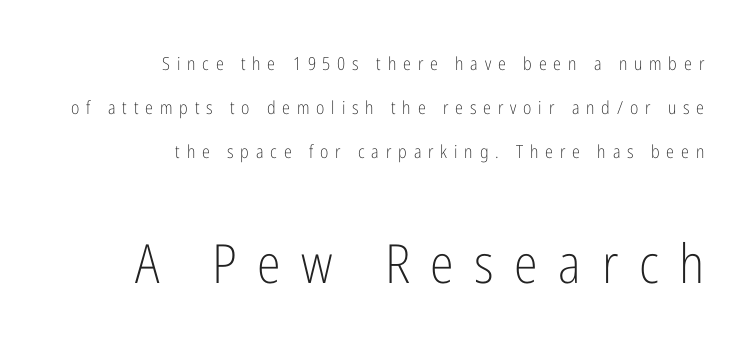
{"serif": "no", "italic": "no", "bold": "no", "weight": "light", "width": "condensed", "stroke_contrast": "low", "x_height": "medium", "monospaced": "no", "underline": "no", "align": "right", "line_spacing": "loose", "line_spacing_ratio": 2.44, "letter_spacing": "wide", "letter_spacing_em": 0.38, "larger_block": "second", "size_ratio": 3.0, "glyph_px": 54}
